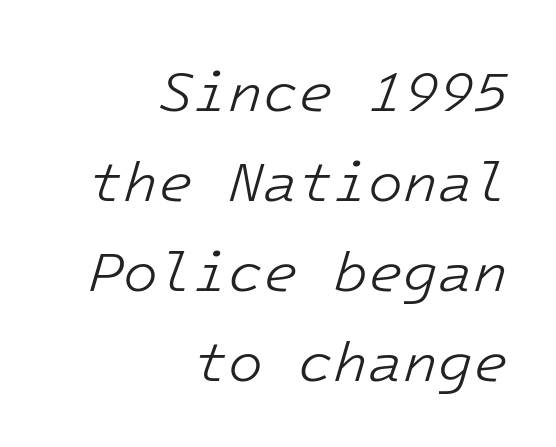
The image shows 57 px light type, italic (leaning right); set right-aligned, normal line spacing (1.58x), normal letter spacing, not underlined; low stroke contrast and a medium x-height.
